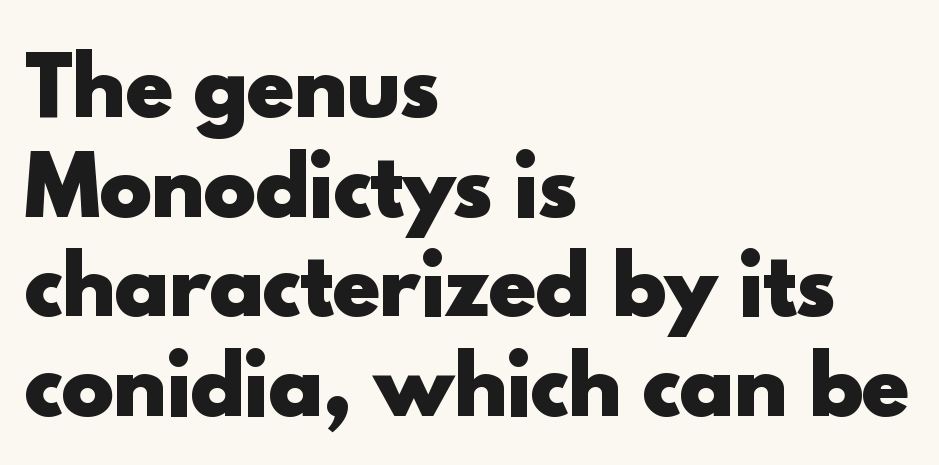
Q: Is the text bold? A: Yes.
Q: Is the text italic (slanted)? A: No, it is upright.
Q: Is the typeface a serif or a sans-serif typeface? A: Sans-serif.
Q: Is the text underlined? A: No.
Q: How is the paragraph aligned? A: Left-aligned.
Q: Is the spacing between letters normal or unusually wide? A: Normal.
Q: Is the spacing between lines tight, normal or loose? A: Normal.
Q: Width (condensed, normal, or wide)? A: Normal.
Q: x-height? A: Small.
Q: Monospaced? A: No.
